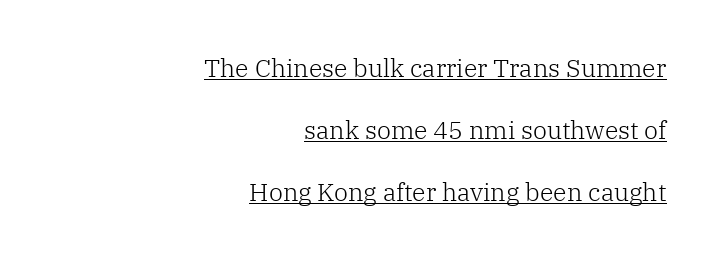
The image shows 25 px text type, upright; set right-aligned, loose line spacing (2.49x), normal letter spacing, underlined.
